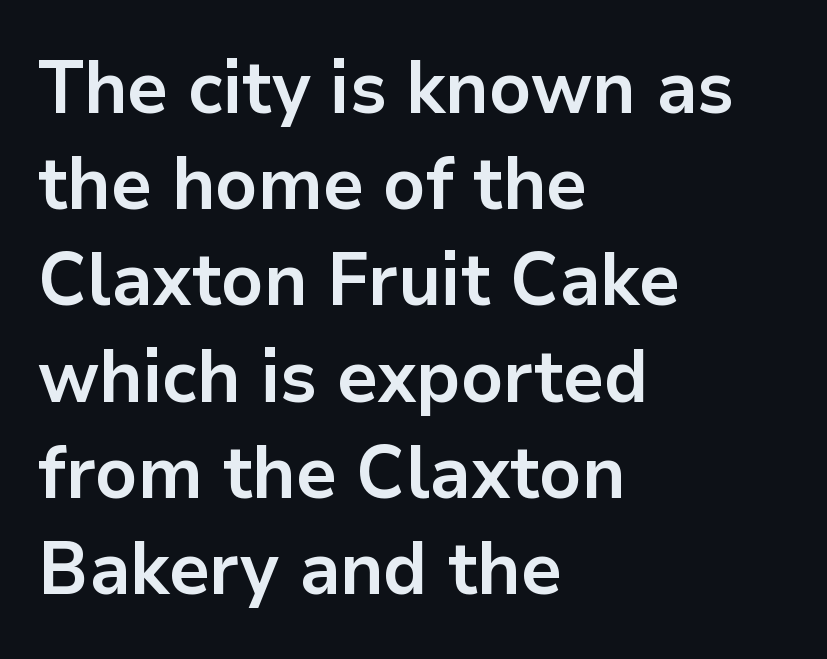
The image shows 74 px bold sans-serif type, upright; set left-aligned, normal line spacing (1.3x), normal letter spacing, not underlined; low stroke contrast and a medium x-height.
